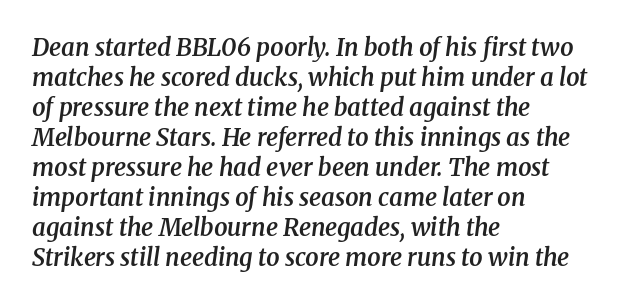
The image shows 24 px text type, italic (leaning right); set left-aligned, normal line spacing (1.25x), normal letter spacing, not underlined.
